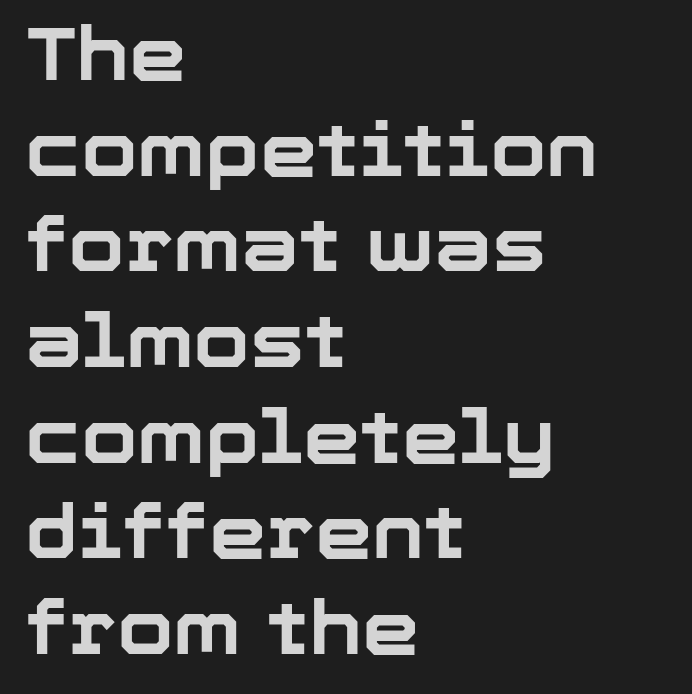
{"serif": "no", "italic": "no", "bold": "yes", "weight": "bold", "width": "normal", "stroke_contrast": "low", "x_height": "medium", "monospaced": "no", "underline": "no", "align": "left", "line_spacing": "normal", "line_spacing_ratio": 1.31, "letter_spacing": "normal", "letter_spacing_em": 0.0, "glyph_px": 73}
